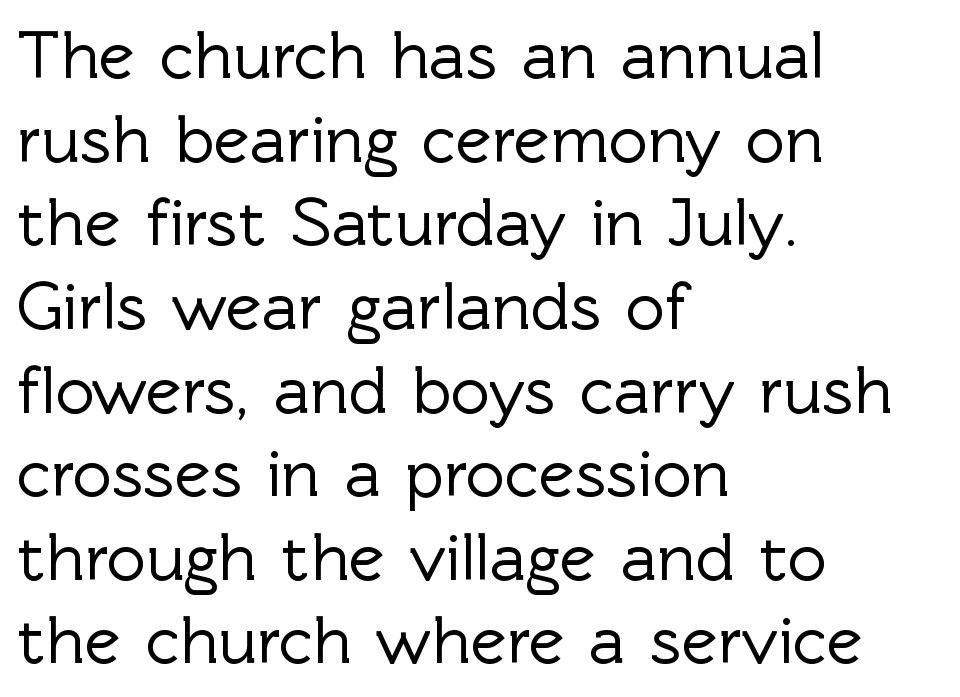
Q: Is the text italic (slanted)? A: No, it is upright.
Q: Is the typeface a serif or a sans-serif typeface? A: Sans-serif.
Q: Is the text underlined? A: No.
Q: How is the paragraph aligned? A: Left-aligned.
Q: Is the spacing between letters normal or unusually wide? A: Normal.
Q: Width (condensed, normal, or wide)? A: Normal.
Q: x-height? A: Medium.
Q: Monospaced? A: No.
